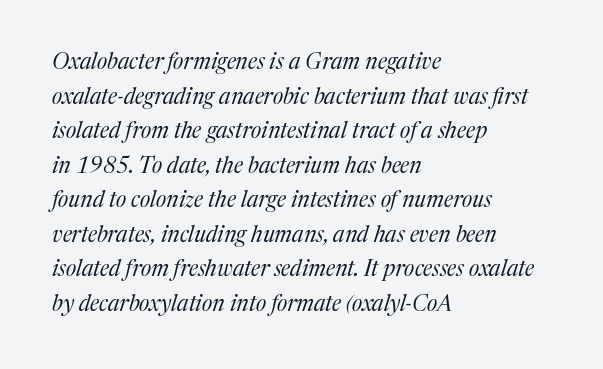
{"italic": "yes", "lean": "right", "slant_degrees": 17, "bold": "no", "underline": "no", "align": "left", "line_spacing": "normal", "line_spacing_ratio": 1.57, "letter_spacing": "normal", "letter_spacing_em": 0.0, "glyph_px": 22}
